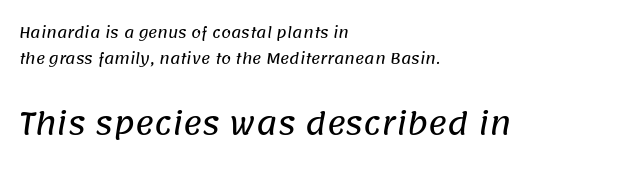
Q: Is the typeface a serif or a sans-serif typeface? A: Sans-serif.
Q: Is the text underlined? A: No.
Q: How is the paragraph aligned? A: Left-aligned.
Q: Is the spacing between letters normal or unusually wide? A: Normal.
Q: Which block of text is set in a larger size, the first (top) or the second (bottom)? A: The second (bottom) one.
Q: Width (condensed, normal, or wide)? A: Normal.
Q: Stroke contrast? A: Low.
Q: x-height? A: Large.
Q: Monospaced? A: No.
